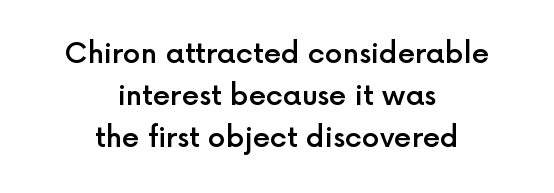
The image shows 28 px semibold sans-serif type, upright; set centered, normal line spacing (1.5x), normal letter spacing, not underlined; a medium x-height.
